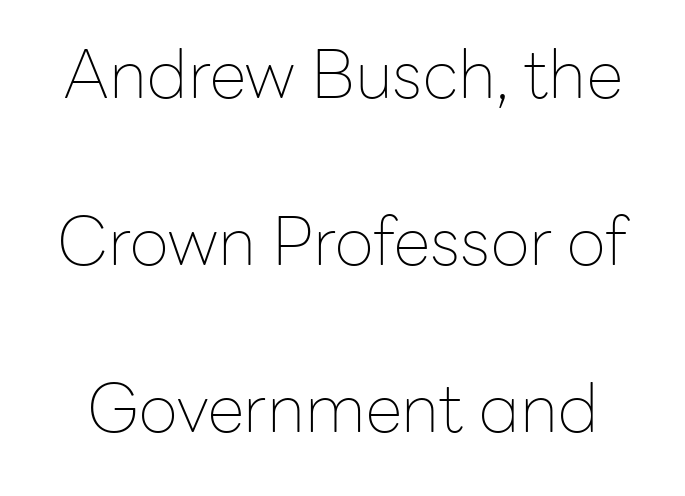
{"serif": "no", "italic": "no", "bold": "no", "weight": "thin", "width": "normal", "stroke_contrast": "low", "x_height": "medium", "monospaced": "no", "underline": "no", "line_spacing": "loose", "line_spacing_ratio": 2.49, "letter_spacing": "normal", "letter_spacing_em": 0.0, "glyph_px": 67}
